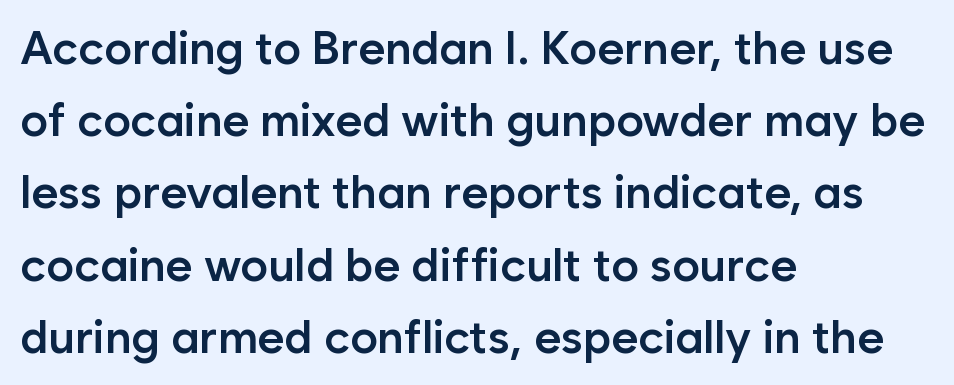
The lines are quadded left. A typesetter would call this proportional, since set widths differ per character. Glyph-to-glyph distance matches everyday printed text. The face used here is a sans, in the tradition of grotesques and geometrics. The vertical gap from one line to the next is medium.
